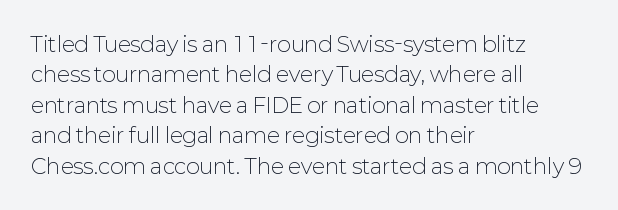
The image shows 21 px text type, upright; set left-aligned, normal line spacing (1.45x), normal letter spacing, not underlined.
